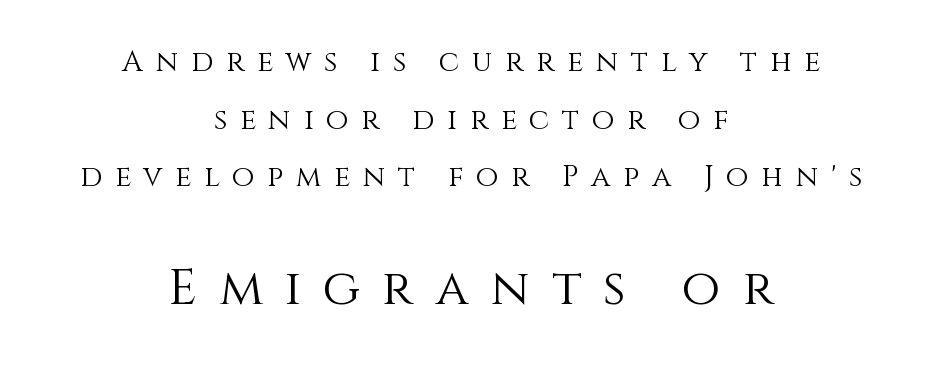
The image shows 50 px light type, upright; set centered, loose line spacing (1.99x), unusually wide letter spacing (+0.44 em), not underlined; the second (bottom) block is 1.72x larger; medium stroke contrast and a large x-height.
